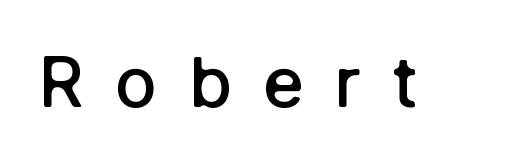
A bit beefed up — I'd call it semibold rather than bold. Words float on clear page, feet unadorned. The lettering stays uniformly vertical, giving the passage a roman look. The face used here is proportionally spaced, like ordinary book or web type. Does extra space separate the letters? Yes, quite a lot of it.
